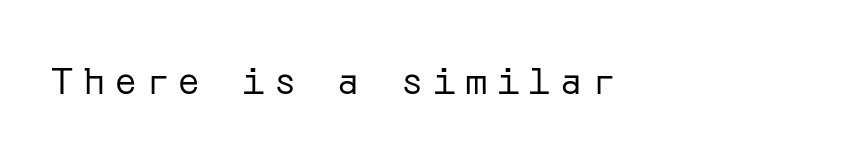
The image shows 37 px regular-weight sans-serif type, upright; set left-aligned, unusually wide letter spacing (+0.26 em), not underlined; low stroke contrast and a medium x-height.
